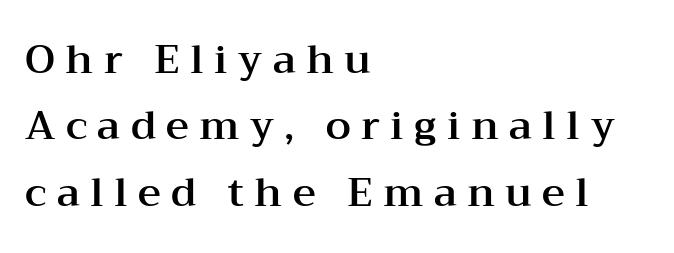
Q: Is the text italic (slanted)? A: No, it is upright.
Q: Is the typeface a serif or a sans-serif typeface? A: Serif.
Q: Is the text underlined? A: No.
Q: How is the paragraph aligned? A: Left-aligned.
Q: Is the spacing between letters normal or unusually wide? A: Unusually wide.
Q: Is the spacing between lines tight, normal or loose? A: Normal.
Q: Width (condensed, normal, or wide)? A: Wide.
Q: Stroke contrast? A: Medium.
Q: x-height? A: Medium.
Q: Monospaced? A: No.
